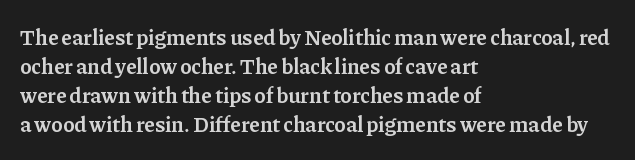
{"italic": "no", "bold": "semi", "underline": "no", "align": "left", "line_spacing": "normal", "line_spacing_ratio": 1.32, "letter_spacing": "normal", "letter_spacing_em": 0.0, "glyph_px": 22}
